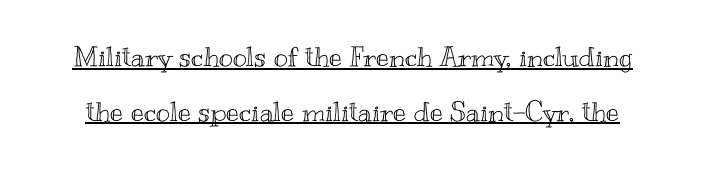
{"italic": "no", "underline": "yes", "line_spacing": "loose", "line_spacing_ratio": 2.02, "letter_spacing": "normal", "letter_spacing_em": 0.0, "glyph_px": 27}
